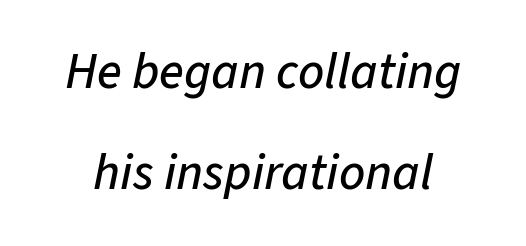
{"italic": "yes", "lean": "right", "slant_degrees": 11, "width": "normal", "stroke_contrast": "low", "x_height": "medium", "monospaced": "no", "underline": "no", "line_spacing": "loose", "line_spacing_ratio": 1.99, "letter_spacing": "normal", "letter_spacing_em": 0.0, "glyph_px": 51}
